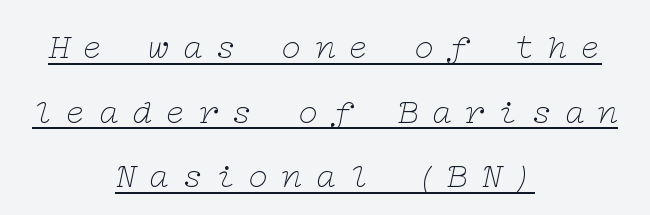
Nothing heavy about these letters — not bold at all. You could only call the tracking loose — the letters float apart. Compared with undecorated copy, this sample adds a rule below the words. This sample uses an oblique cut, with every glyph tilted off the vertical. Neither beginnings nor endings align; midpoints do.
